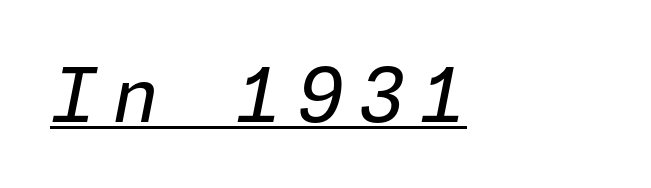
Q: Is the text bold? A: No.
Q: Is the text italic (slanted)? A: Yes, it leans right by about 11 degrees.
Q: Is the text underlined? A: Yes.
Q: Width (condensed, normal, or wide)? A: Normal.
Q: Stroke contrast? A: Low.
Q: x-height? A: Medium.
